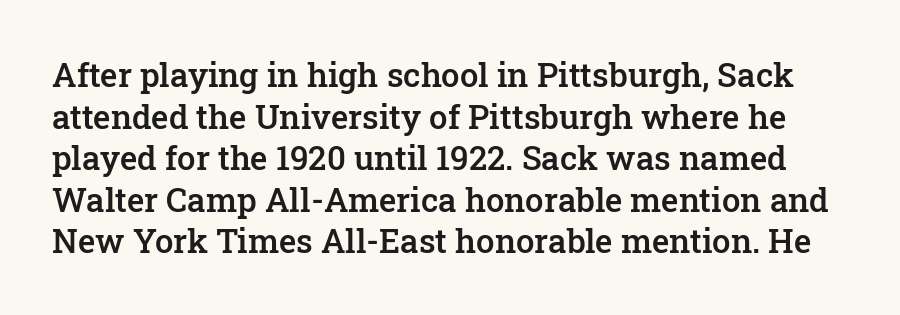
A semibold gives these letters moderate extra thickness, short of bold. These lines were composed using upright roman letters. Horizontal bands of white between lines are of average thickness. Descenders hang freely into open space. Old-style or modern, the face here clearly has serifs. Proportional: the letters do not fall into vertical columns.
